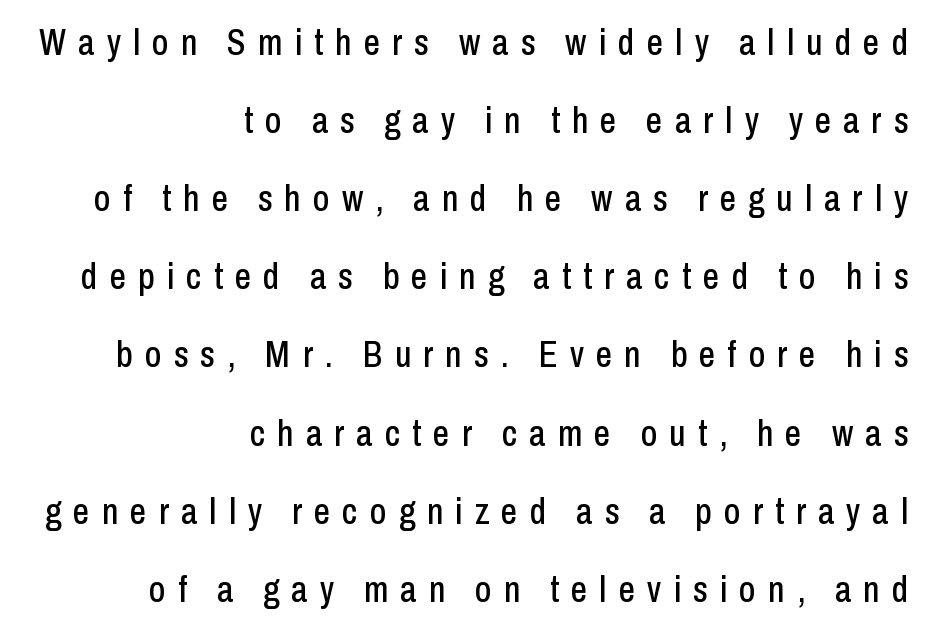
Serifs: no, the terminals of the letterforms are clean. Words appear elongated and porous because spacing is wide. Plain, unruled lines of type. Do the characters align in a grid? No, the font is proportional.
